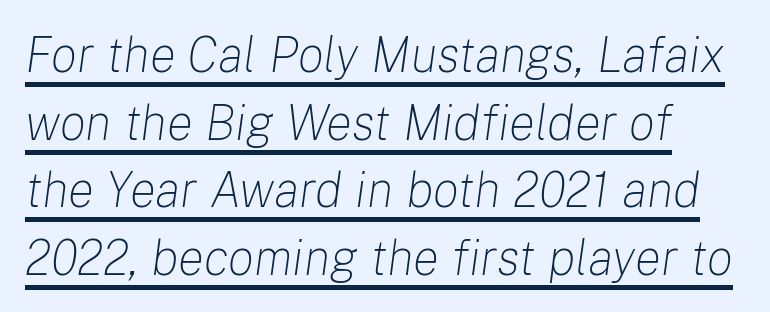
Q: Is the text bold? A: No.
Q: Is the text italic (slanted)? A: Yes, it leans right by about 8 degrees.
Q: Is the text underlined? A: Yes.
Q: How is the paragraph aligned? A: Left-aligned.
Q: Is the spacing between letters normal or unusually wide? A: Normal.
Q: Is the spacing between lines tight, normal or loose? A: Normal.
Q: Width (condensed, normal, or wide)? A: Normal.
Q: Stroke contrast? A: Low.
Q: x-height? A: Medium.
Q: Monospaced? A: No.
